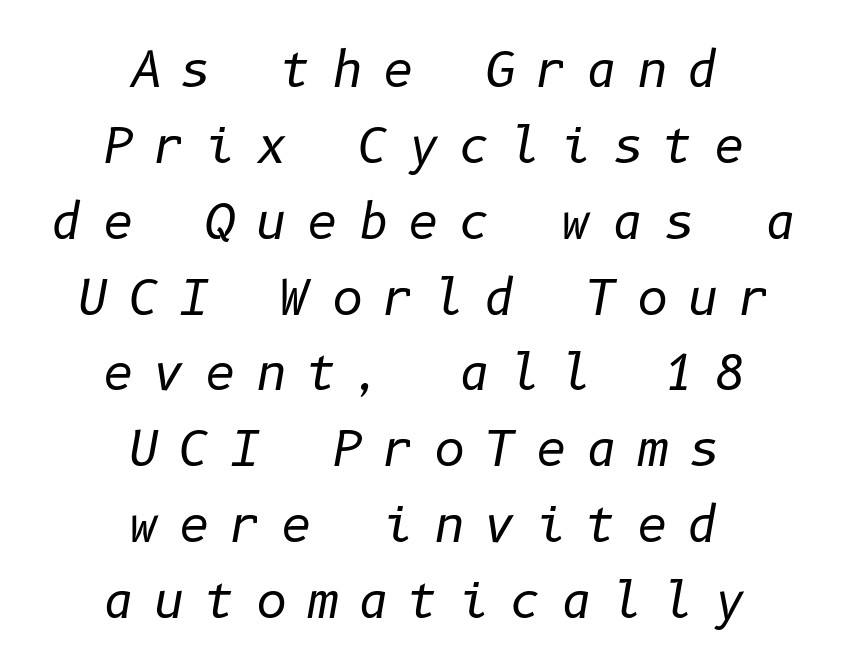
The image shows 48 px regular-weight type, italic (leaning right); set centered, normal line spacing (1.58x), unusually wide letter spacing (+0.41 em), not underlined; low stroke contrast and a medium x-height.
